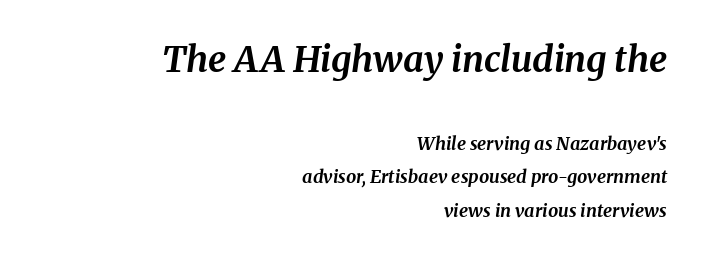
{"serif": "yes", "italic": "yes", "lean": "right", "slant_degrees": 8, "bold": "yes", "weight": "bold", "width": "normal", "stroke_contrast": "medium", "x_height": "medium", "monospaced": "no", "underline": "no", "align": "right", "line_spacing_ratio": 1.86, "letter_spacing": "normal", "letter_spacing_em": 0.0, "larger_block": "first", "size_ratio": 2.0, "glyph_px": 36}
